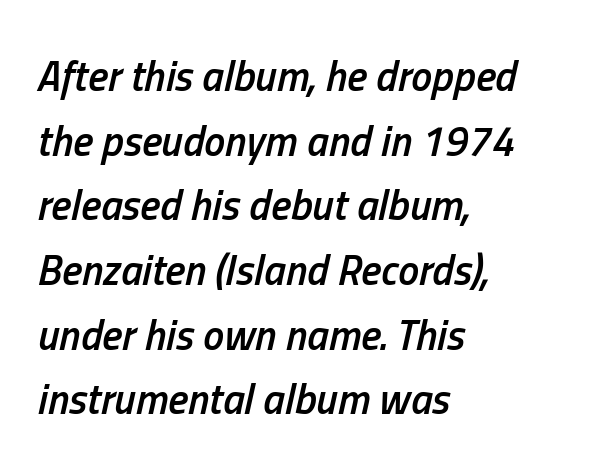
{"italic": "yes", "lean": "right", "slant_degrees": 13, "bold": "semi", "weight": "semibold", "width": "condensed", "stroke_contrast": "low", "x_height": "medium", "monospaced": "no", "underline": "no", "align": "left", "line_spacing": "normal", "line_spacing_ratio": 1.54, "letter_spacing": "normal", "letter_spacing_em": 0.0, "glyph_px": 42}
